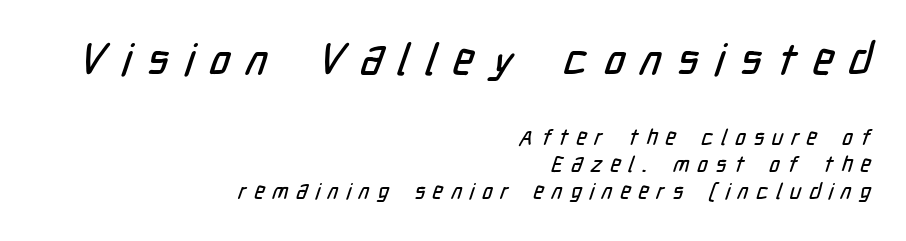
The image shows 44 px condensed sans-serif type; set right-aligned, line spacing 1.23x, unusually wide letter spacing (+0.36 em), not underlined; the first (top) block is 2.0x larger; low stroke contrast and a medium x-height.
